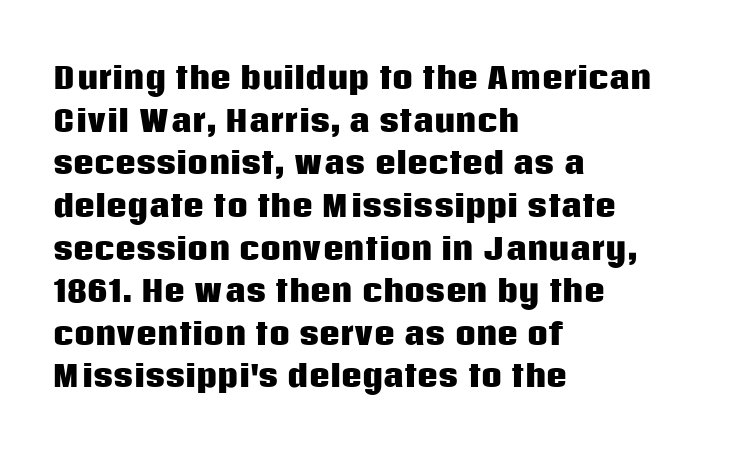
The lines in this sample share a left origin and differ only in where they stop. What stands out about the letter spacing? Nothing — it is the standard amount. Just letters on the line, the space beneath them empty. The font is running at its bold setting. If you measured baseline to baseline, you'd find a middling distance. Is this a fixed-width face? No — the glyphs have proportional, varying widths.
